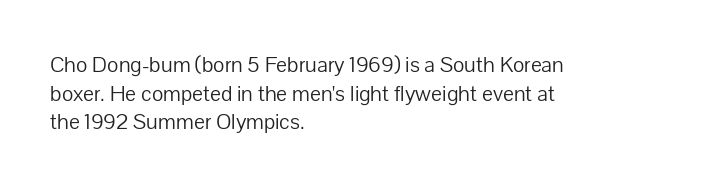
Q: Is the text bold? A: No.
Q: Is the text italic (slanted)? A: No, it is upright.
Q: Is the text underlined? A: No.
Q: How is the paragraph aligned? A: Left-aligned.
Q: Is the spacing between letters normal or unusually wide? A: Normal.
Q: Is the spacing between lines tight, normal or loose? A: Normal.
